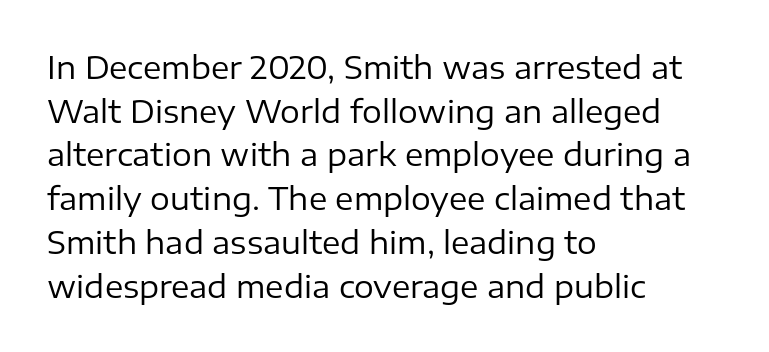
The image shows 31 px regular-weight sans-serif type, upright; set left-aligned, normal line spacing (1.41x), normal letter spacing, not underlined; low stroke contrast and a medium x-height.
